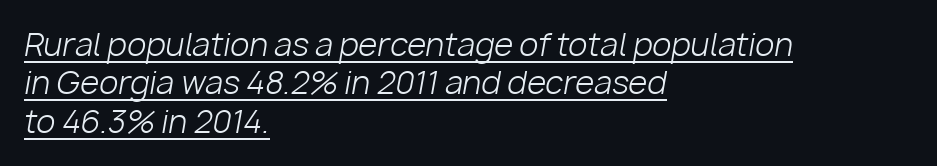
Q: Is the text bold? A: No.
Q: Is the text italic (slanted)? A: Yes, it leans right by about 10 degrees.
Q: Is the text underlined? A: Yes.
Q: How is the paragraph aligned? A: Left-aligned.
Q: Is the spacing between letters normal or unusually wide? A: Normal.
Q: Width (condensed, normal, or wide)? A: Normal.
Q: Stroke contrast? A: Low.
Q: x-height? A: Medium.
Q: Monospaced? A: No.
